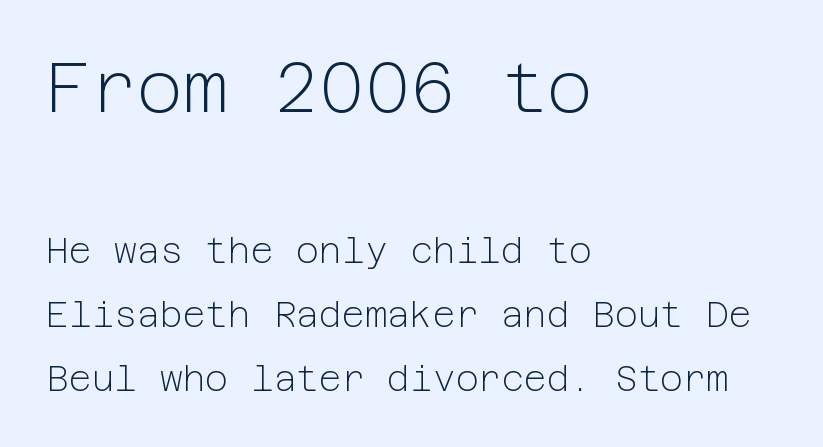
The rendering keeps characters at their native spacing. If you drew a ruler down the left edge, every line would touch it. Note: larger setting up top, smaller setting below. Stems here are at most as thick as an everyday book face. Ascenders rise straight up at ninety degrees.
